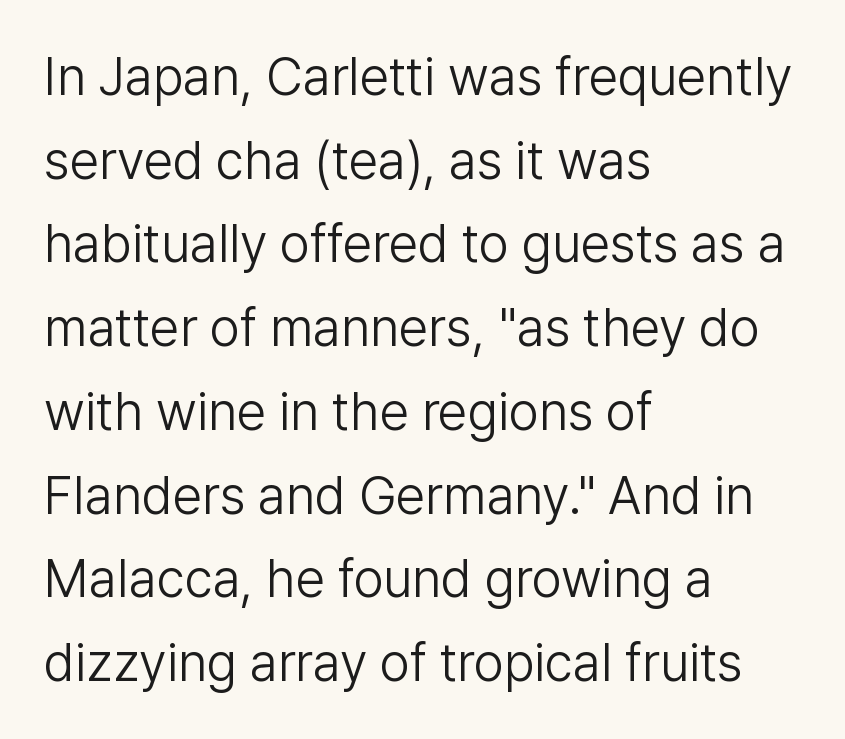
{"serif": "no", "italic": "no", "bold": "no", "weight": "light", "width": "normal", "stroke_contrast": "low", "x_height": "medium", "monospaced": "no", "underline": "no", "align": "left", "line_spacing": "normal", "line_spacing_ratio": 1.58, "letter_spacing": "normal", "letter_spacing_em": 0.0, "glyph_px": 53}
